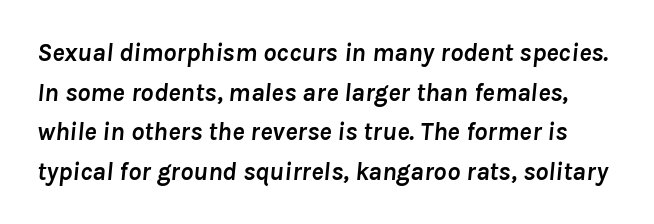
Q: Is the text bold? A: Yes.
Q: Is the text italic (slanted)? A: Yes, it leans right by about 8 degrees.
Q: Is the text underlined? A: No.
Q: Is the spacing between letters normal or unusually wide? A: Normal.
Q: Is the spacing between lines tight, normal or loose? A: Normal.
